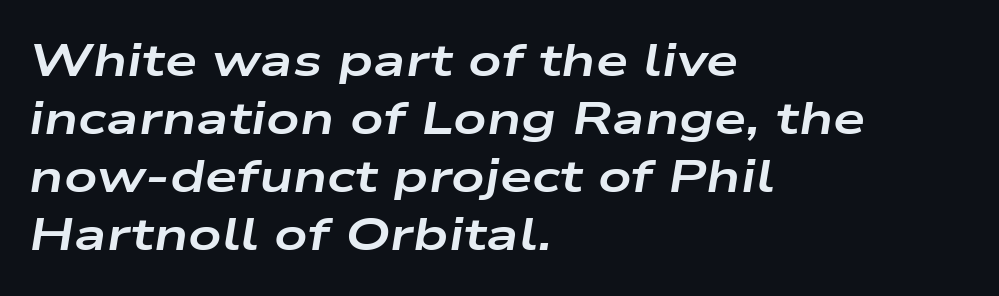
Q: Is the text bold? A: Yes.
Q: Is the text italic (slanted)? A: Yes, it leans right by about 9 degrees.
Q: Is the text underlined? A: No.
Q: How is the paragraph aligned? A: Left-aligned.
Q: Is the spacing between letters normal or unusually wide? A: Normal.
Q: Is the spacing between lines tight, normal or loose? A: Normal.
Q: Width (condensed, normal, or wide)? A: Wide.
Q: Stroke contrast? A: Low.
Q: x-height? A: Medium.
Q: Monospaced? A: No.
